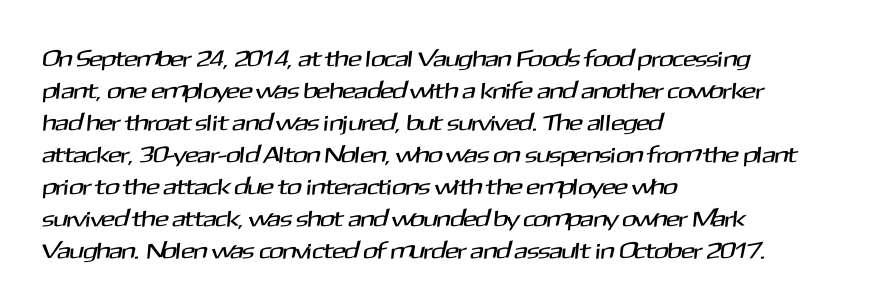
Q: Is the text underlined? A: No.
Q: How is the paragraph aligned? A: Left-aligned.
Q: Is the spacing between letters normal or unusually wide? A: Normal.
Q: Is the spacing between lines tight, normal or loose? A: Normal.
